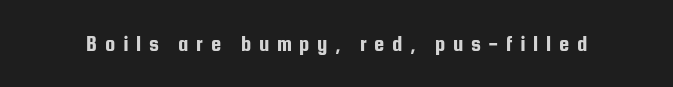
A typesetter would mark this as roman, not italic. The passage shown has open, widely tracked lettering throughout. Each row of text sits above clean, open space.
